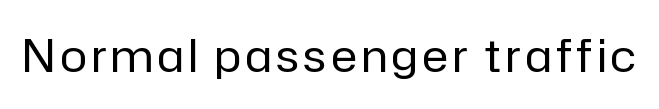
Q: Is the text bold? A: No.
Q: Is the text italic (slanted)? A: No, it is upright.
Q: Is the typeface a serif or a sans-serif typeface? A: Sans-serif.
Q: Is the text underlined? A: No.
Q: Width (condensed, normal, or wide)? A: Normal.
Q: Stroke contrast? A: Low.
Q: x-height? A: Medium.
Q: Monospaced? A: No.
